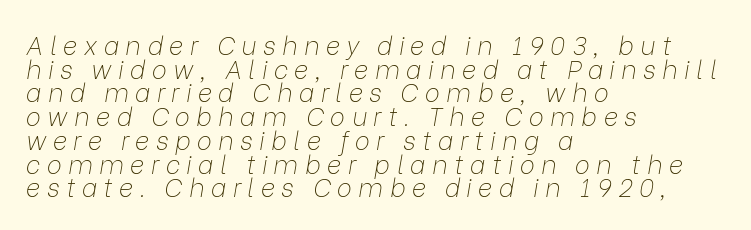
The image shows 25 px text type, italic (leaning right); set left-aligned, tight line spacing (0.95x), unusually wide letter spacing (+0.26 em), not underlined.
